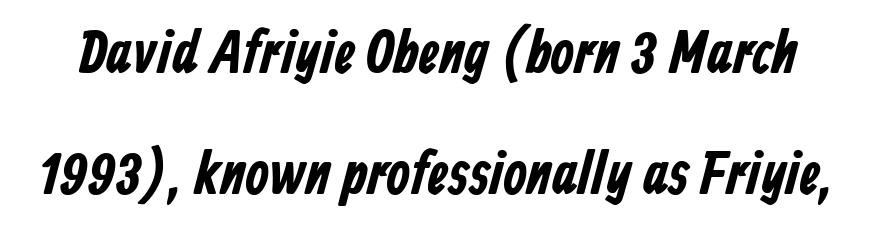
Q: Is the text bold? A: Yes.
Q: Is the typeface a serif or a sans-serif typeface? A: Sans-serif.
Q: Is the text underlined? A: No.
Q: Is the spacing between letters normal or unusually wide? A: Normal.
Q: Is the spacing between lines tight, normal or loose? A: Loose.
Q: Width (condensed, normal, or wide)? A: Condensed.
Q: Stroke contrast? A: Low.
Q: x-height? A: Medium.
Q: Monospaced? A: No.
